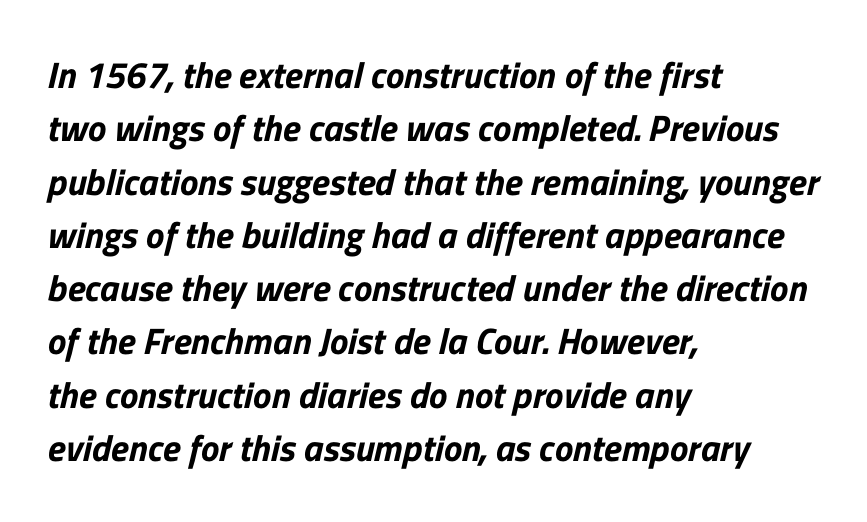
{"serif": "no", "width": "normal", "stroke_contrast": "low", "x_height": "medium", "monospaced": "no", "underline": "no", "align": "left", "line_spacing": "normal", "line_spacing_ratio": 1.44, "letter_spacing": "normal", "letter_spacing_em": 0.0, "glyph_px": 37}
